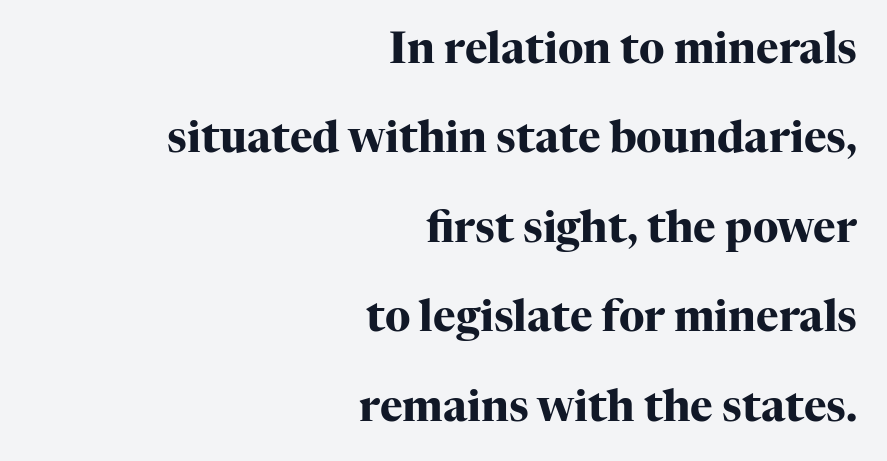
{"serif": "yes", "italic": "no", "bold": "yes", "weight": "heavy", "width": "normal", "stroke_contrast": "high", "x_height": "medium", "monospaced": "no", "underline": "no", "align": "right", "line_spacing": "loose", "line_spacing_ratio": 2.08, "letter_spacing": "normal", "letter_spacing_em": 0.0, "glyph_px": 43}
